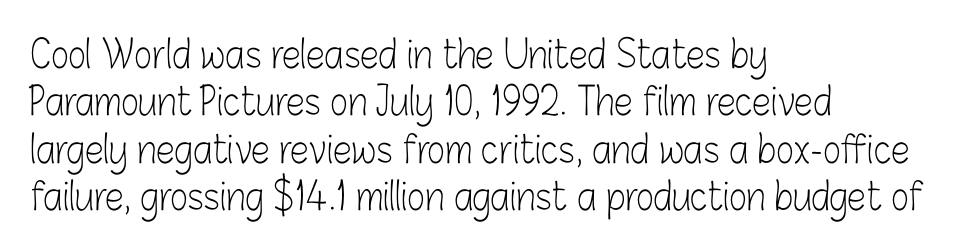
The image shows 38 px light, condensed sans-serif type, upright; set left-aligned, normal line spacing (1.25x), normal letter spacing, not underlined; low stroke contrast and a medium x-height.
